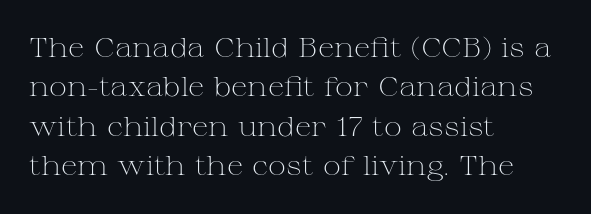
Q: Is the text bold? A: No.
Q: Is the text italic (slanted)? A: No, it is upright.
Q: Is the text underlined? A: No.
Q: How is the paragraph aligned? A: Left-aligned.
Q: Is the spacing between letters normal or unusually wide? A: Normal.
Q: Is the spacing between lines tight, normal or loose? A: Normal.
